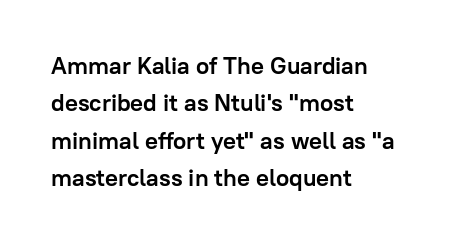
Q: Is the text bold? A: Yes.
Q: Is the text italic (slanted)? A: No, it is upright.
Q: Is the text underlined? A: No.
Q: How is the paragraph aligned? A: Left-aligned.
Q: Is the spacing between letters normal or unusually wide? A: Normal.
Q: Is the spacing between lines tight, normal or loose? A: Normal.
